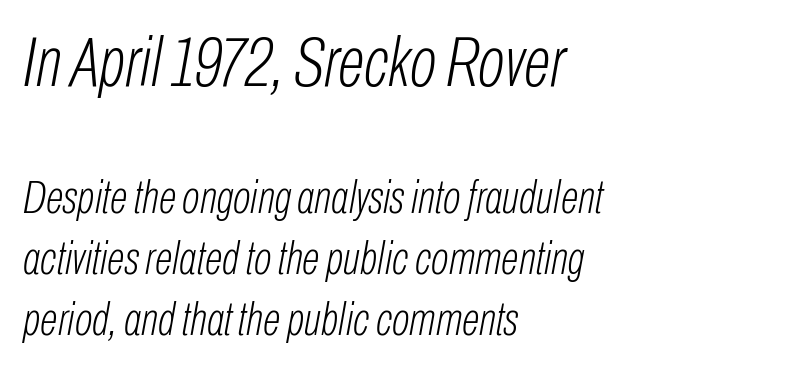
The image shows 71 px light, condensed type, italic (leaning right); set left-aligned, normal line spacing (1.29x), normal letter spacing, not underlined; the first (top) block is 1.51x larger; low stroke contrast and a medium x-height.
